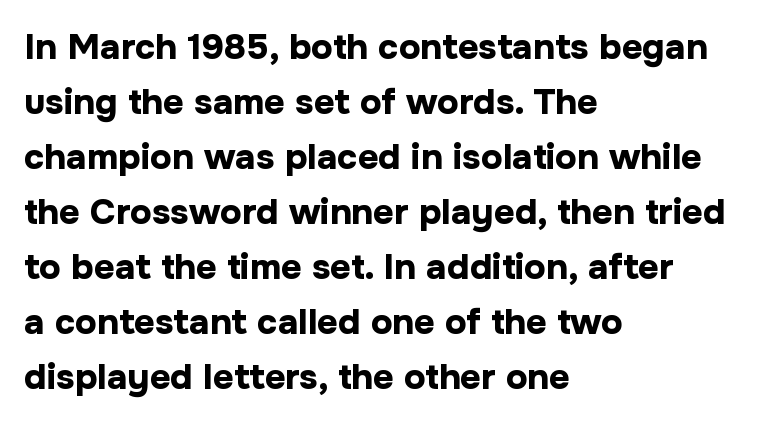
The type sits square on the baseline with zero lean. Does the leading feel generous? No, just average. Typesetter's note: full bold, strokes at maximum text heaviness. Note: no serifs on the glyphs.
